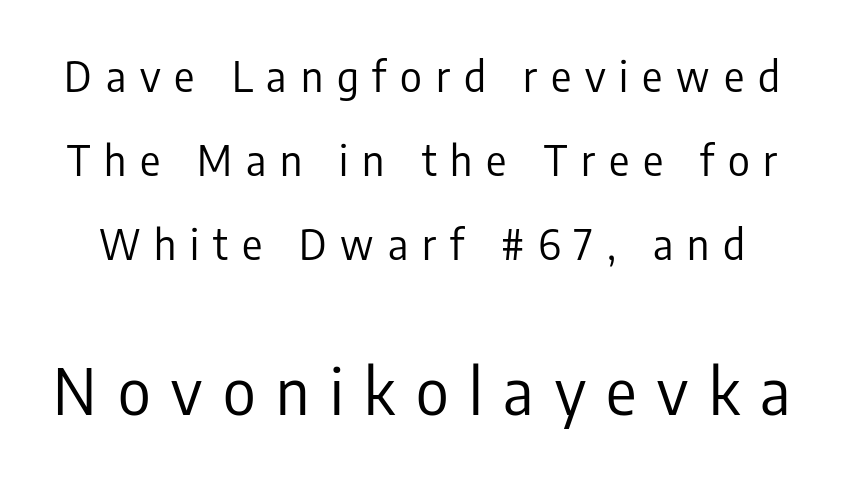
Check under the words: just untouched page. The weight would be labelled regular, book, light, or lighter still. The later block is typeset at a bigger size than the earlier block. Is this a fixed-width face? No — the glyphs have proportional, varying widths.
